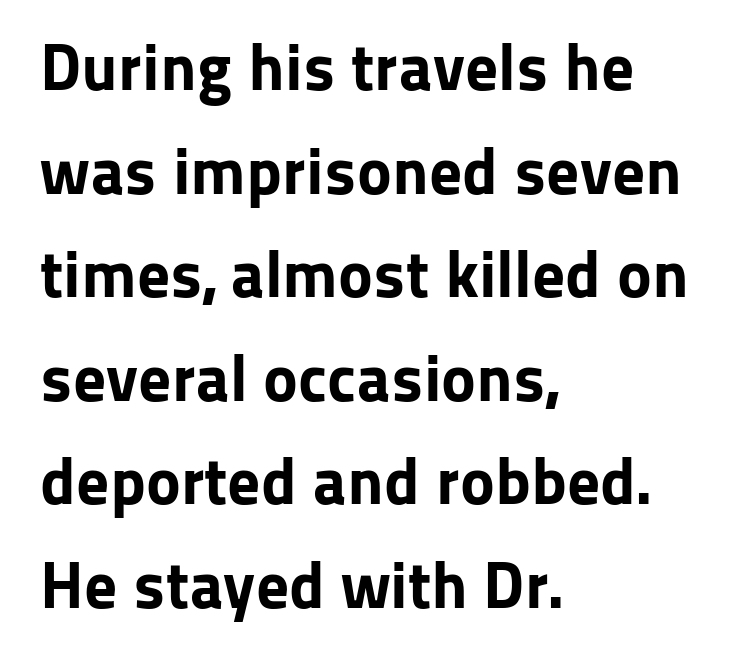
Q: Is the text bold? A: Yes.
Q: Is the text italic (slanted)? A: No, it is upright.
Q: Is the typeface a serif or a sans-serif typeface? A: Sans-serif.
Q: Is the text underlined? A: No.
Q: How is the paragraph aligned? A: Left-aligned.
Q: Is the spacing between letters normal or unusually wide? A: Normal.
Q: Is the spacing between lines tight, normal or loose? A: Normal.
Q: Width (condensed, normal, or wide)? A: Normal.
Q: Stroke contrast? A: Low.
Q: x-height? A: Medium.
Q: Monospaced? A: No.
